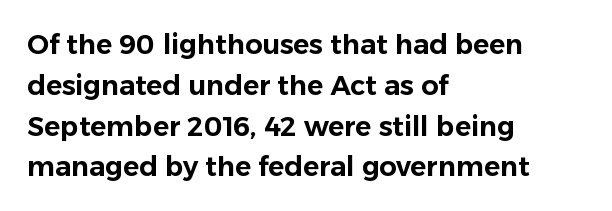
The typography opts for an upright posture over an oblique one. Descenders hang freely into open space. The rag falls on the right side of this text block. No extra tracking has been applied to these lines. Does the leading feel generous? No, just average.
